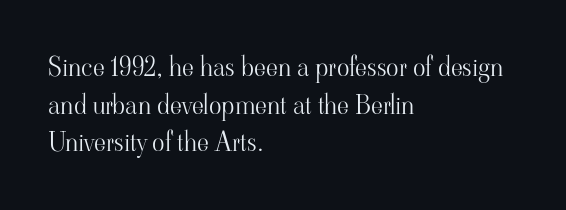
The image shows 26 px text type, upright; set left-aligned, normal line spacing (1.45x), normal letter spacing, not underlined.
